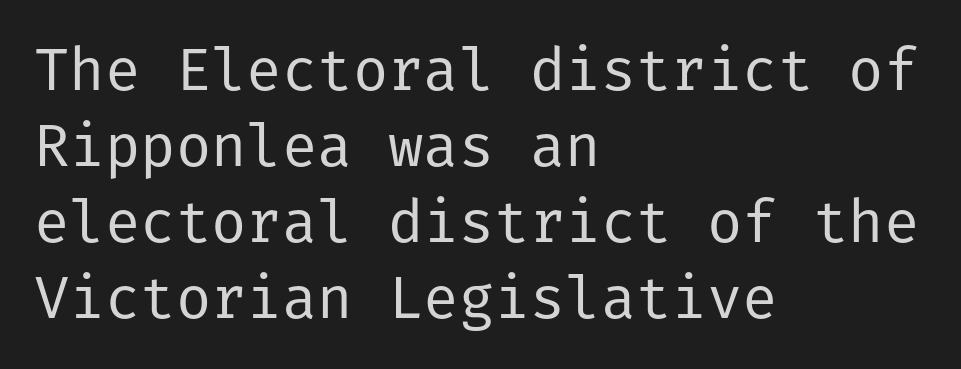
Q: Is the text bold? A: No.
Q: Is the text italic (slanted)? A: No, it is upright.
Q: Is the typeface a serif or a sans-serif typeface? A: Sans-serif.
Q: Is the text underlined? A: No.
Q: How is the paragraph aligned? A: Left-aligned.
Q: Is the spacing between letters normal or unusually wide? A: Normal.
Q: Is the spacing between lines tight, normal or loose? A: Normal.
Q: Width (condensed, normal, or wide)? A: Normal.
Q: Stroke contrast? A: Low.
Q: x-height? A: Medium.
